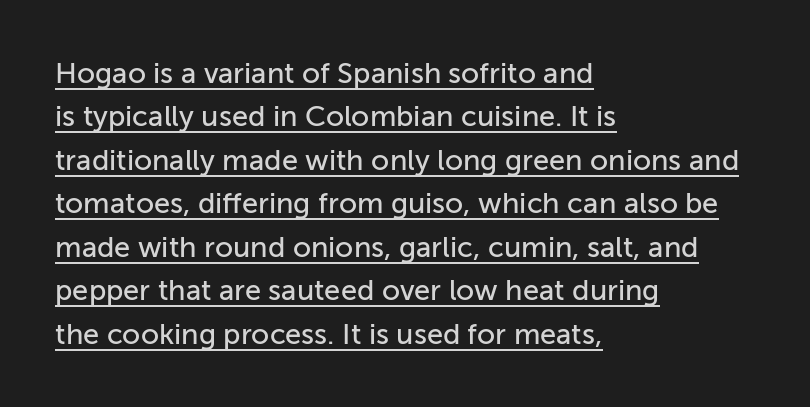
The image shows 29 px sans-serif type, upright; set left-aligned, normal line spacing (1.5x), normal letter spacing, underlined; low stroke contrast and a medium x-height.
